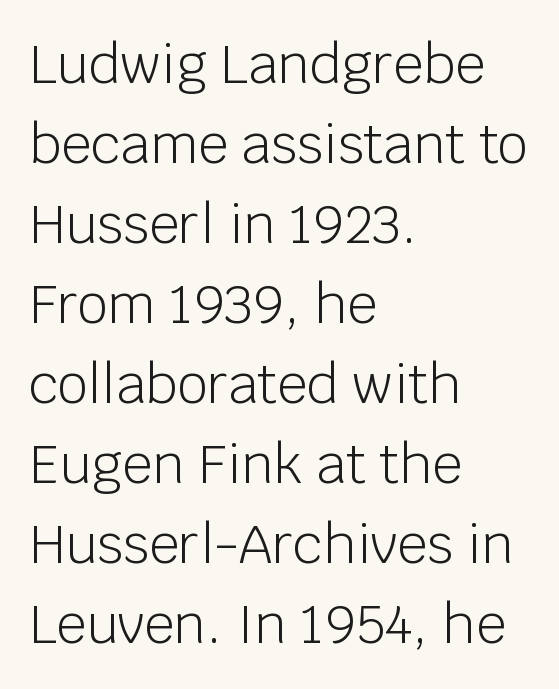
Q: Is the text bold? A: No.
Q: Is the text italic (slanted)? A: No, it is upright.
Q: Is the typeface a serif or a sans-serif typeface? A: Sans-serif.
Q: Is the text underlined? A: No.
Q: How is the paragraph aligned? A: Left-aligned.
Q: Is the spacing between letters normal or unusually wide? A: Normal.
Q: Is the spacing between lines tight, normal or loose? A: Normal.
Q: Width (condensed, normal, or wide)? A: Normal.
Q: Stroke contrast? A: Low.
Q: x-height? A: Large.
Q: Monospaced? A: No.
